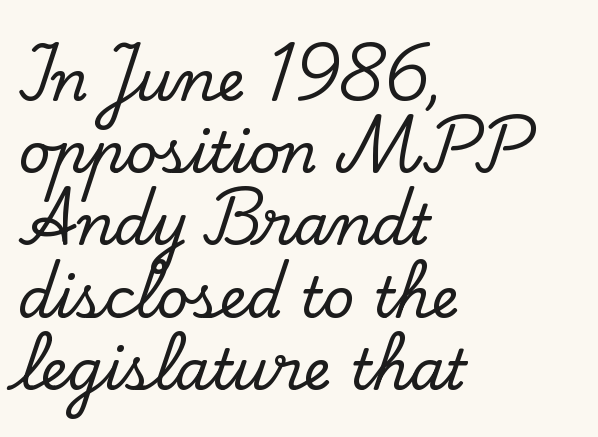
Leading: standard. You could not count columns in this text — the font is proportionally spaced. The characters display serif detailing at their extremities. This rendering features lettering with no underline.
